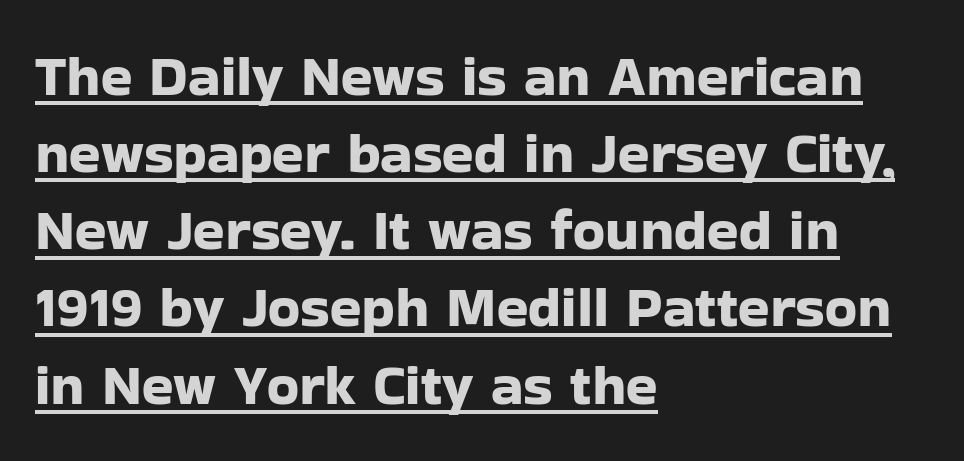
Q: Is the text italic (slanted)? A: No, it is upright.
Q: Is the typeface a serif or a sans-serif typeface? A: Sans-serif.
Q: Is the text underlined? A: Yes.
Q: How is the paragraph aligned? A: Left-aligned.
Q: Is the spacing between letters normal or unusually wide? A: Normal.
Q: Is the spacing between lines tight, normal or loose? A: Normal.
Q: Width (condensed, normal, or wide)? A: Normal.
Q: Stroke contrast? A: Low.
Q: x-height? A: Medium.
Q: Monospaced? A: No.
